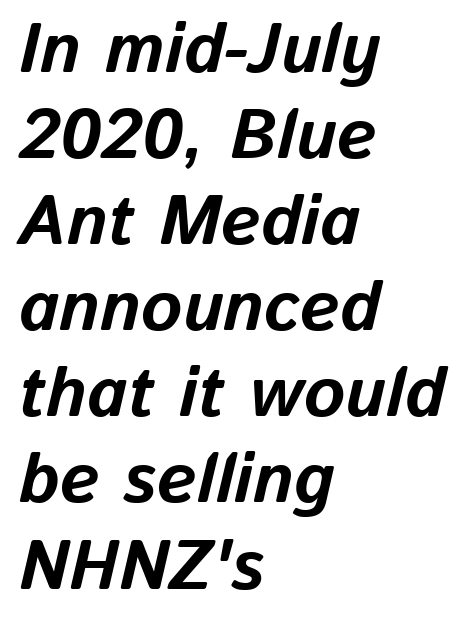
The image shows 70 px bold type, italic (leaning right); set left-aligned, line spacing 1.23x, normal letter spacing, not underlined; low stroke contrast and a medium x-height.
